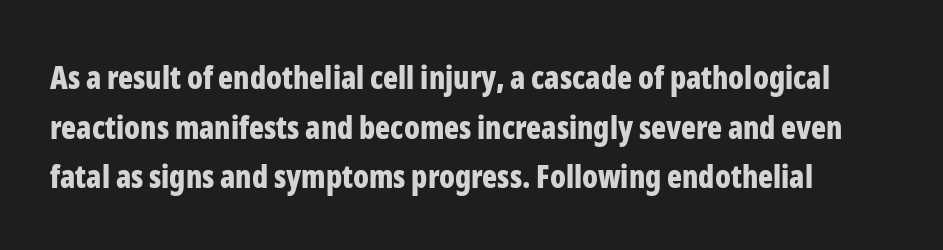
Q: Is the text bold? A: Yes.
Q: Is the text italic (slanted)? A: No, it is upright.
Q: Is the typeface a serif or a sans-serif typeface? A: Sans-serif.
Q: Is the text underlined? A: No.
Q: Is the spacing between letters normal or unusually wide? A: Normal.
Q: Is the spacing between lines tight, normal or loose? A: Normal.
Q: Width (condensed, normal, or wide)? A: Condensed.
Q: Stroke contrast? A: Low.
Q: x-height? A: Medium.
Q: Monospaced? A: No.
